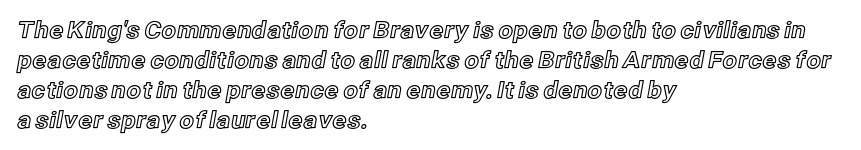
Q: Is the text italic (slanted)? A: Yes.
Q: Is the text underlined? A: No.
Q: How is the paragraph aligned? A: Left-aligned.
Q: Is the spacing between letters normal or unusually wide? A: Normal.
Q: Is the spacing between lines tight, normal or loose? A: Normal.
